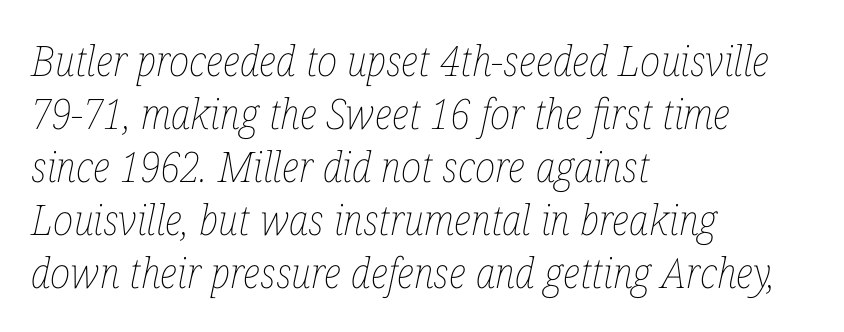
Q: Is the text bold? A: No.
Q: Is the text italic (slanted)? A: Yes, it leans right by about 12 degrees.
Q: Is the text underlined? A: No.
Q: How is the paragraph aligned? A: Left-aligned.
Q: Is the spacing between letters normal or unusually wide? A: Normal.
Q: Is the spacing between lines tight, normal or loose? A: Normal.
Q: Width (condensed, normal, or wide)? A: Condensed.
Q: Stroke contrast? A: Low.
Q: x-height? A: Medium.
Q: Monospaced? A: No.
